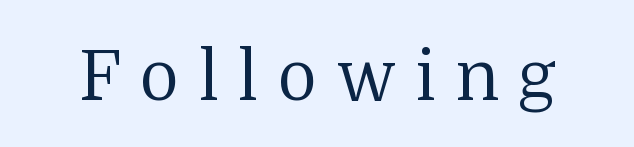
Q: Is the text bold? A: No.
Q: Is the text italic (slanted)? A: No, it is upright.
Q: Is the typeface a serif or a sans-serif typeface? A: Serif.
Q: Is the text underlined? A: No.
Q: Is the spacing between letters normal or unusually wide? A: Unusually wide.
Q: Width (condensed, normal, or wide)? A: Normal.
Q: Stroke contrast? A: Medium.
Q: x-height? A: Medium.
Q: Monospaced? A: No.
